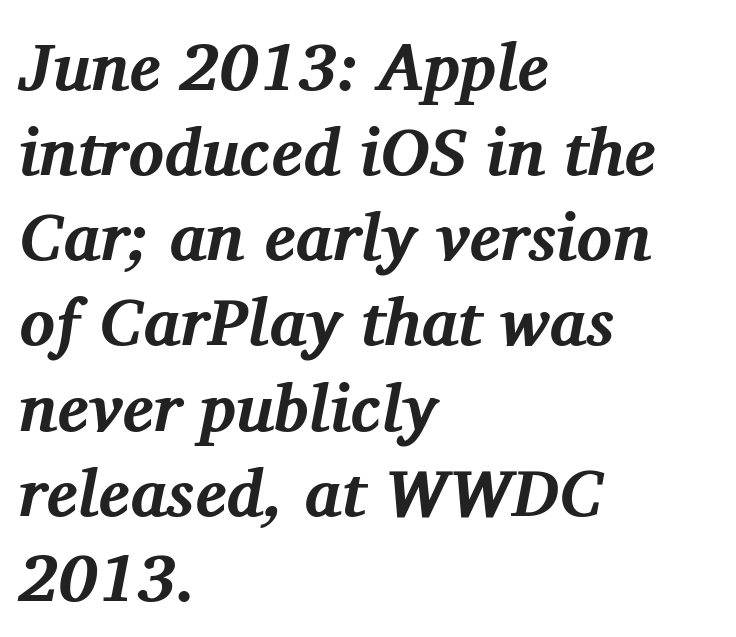
The image shows 66 px bold serif type, italic (leaning right); set left-aligned, normal line spacing (1.29x), normal letter spacing, not underlined; medium stroke contrast and a medium x-height.
